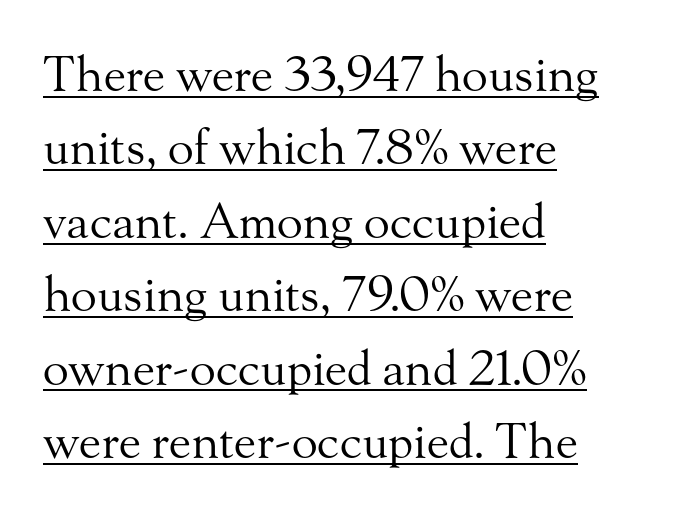
Horizontally, the lines are justified to the leading edge only. Weight: not bold — regular or lighter. Typographically, this falls in the serif category. Compared with typical body copy, the letter spacing here is the same.
